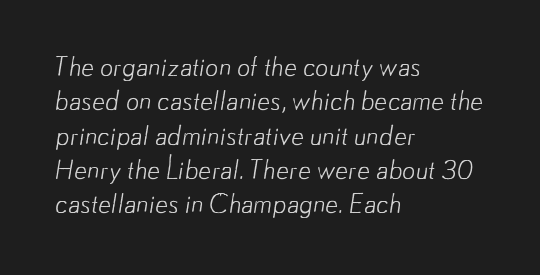
{"bold": "no", "underline": "no", "align": "left", "line_spacing": "normal", "line_spacing_ratio": 1.32, "letter_spacing": "normal", "letter_spacing_em": 0.0, "glyph_px": 26}
